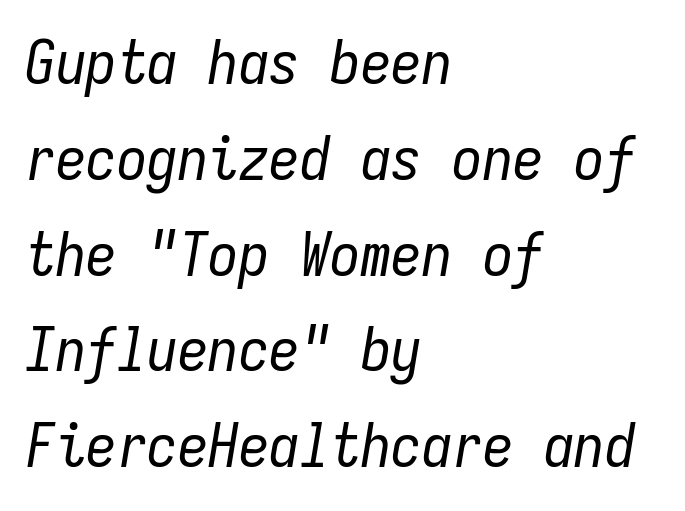
The image shows 61 px regular-weight, condensed type, italic (leaning right), monospaced; set left-aligned, normal line spacing (1.57x), normal letter spacing, not underlined; low stroke contrast and a medium x-height.
